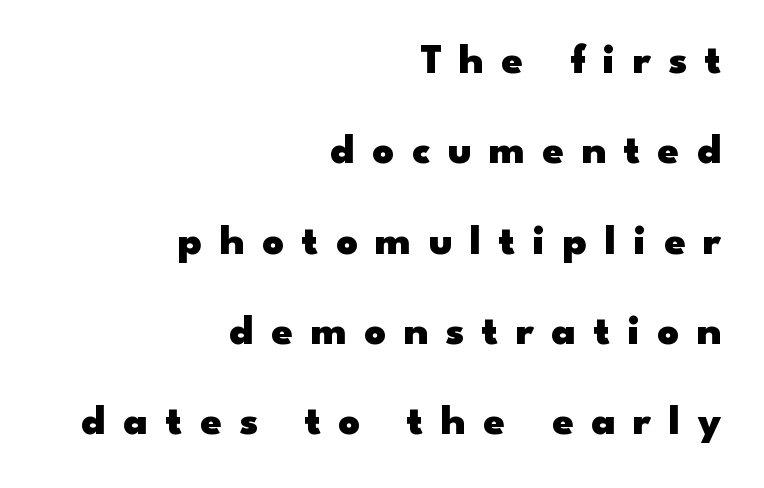
The image shows 42 px heavy, wide sans-serif type, upright; set right-aligned, loose line spacing (2.15x), unusually wide letter spacing (+0.42 em), not underlined; low stroke contrast and a small x-height.
